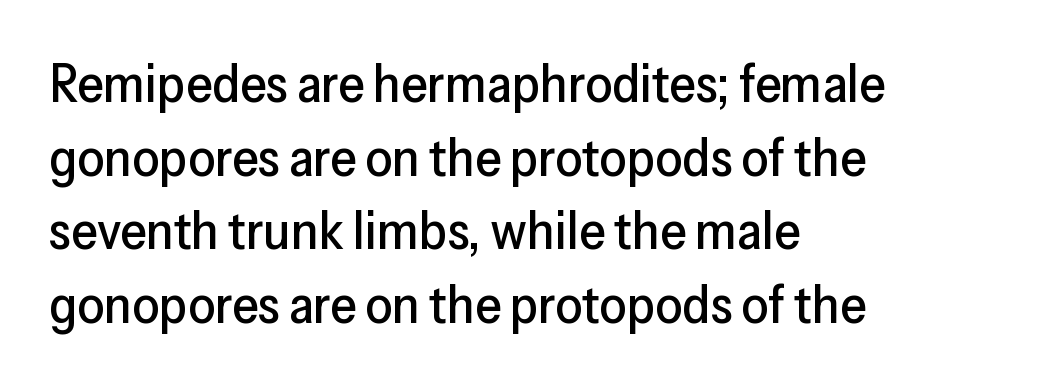
Upright lettering throughout. Check the space under the baseline: it is left empty. Type style note: lacks serifs. Think of a printed novel: that variable character pitch is what you see here. The space between consecutive lines is moderate. Students, note that the glyphs here touch the page at normal intervals.
